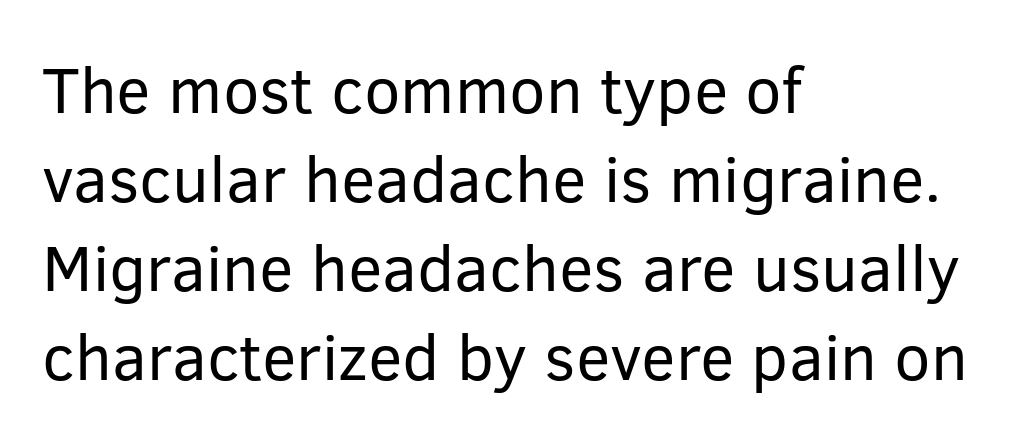
Nobody touched the tracking dial on this one. Is this a sans? Yes — the strokes have no serifs. The cut favours lightness, reaching ordinary text weight at its darkest. The typography opts for an upright posture over an oblique one. Typeset ragged right — the left edge is the straight one.
